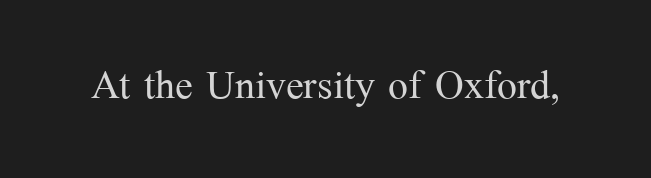
Q: Is the text bold? A: No.
Q: Is the text italic (slanted)? A: No, it is upright.
Q: Is the typeface a serif or a sans-serif typeface? A: Serif.
Q: Is the text underlined? A: No.
Q: Is the spacing between letters normal or unusually wide? A: Normal.
Q: Width (condensed, normal, or wide)? A: Normal.
Q: Stroke contrast? A: Medium.
Q: x-height? A: Medium.
Q: Monospaced? A: No.
